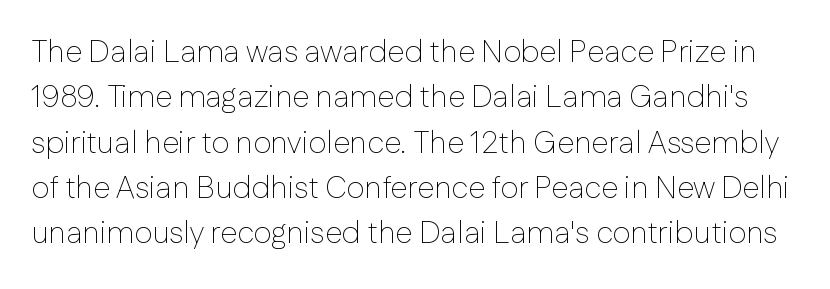
The image shows 31 px thin sans-serif type, upright; set normal line spacing (1.46x), normal letter spacing, not underlined; low stroke contrast and a medium x-height.
